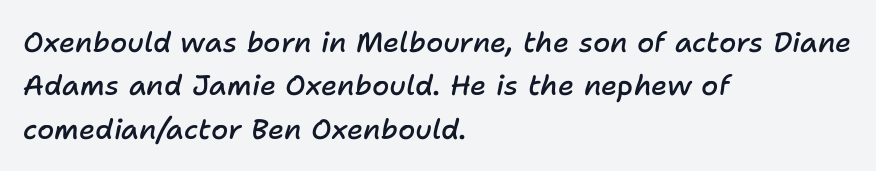
Q: Is the text bold? A: Semi-bold.
Q: Is the text italic (slanted)? A: Yes, it leans right by about 11 degrees.
Q: Is the text underlined? A: No.
Q: How is the paragraph aligned? A: Left-aligned.
Q: Is the spacing between letters normal or unusually wide? A: Normal.
Q: Is the spacing between lines tight, normal or loose? A: Normal.
Q: Width (condensed, normal, or wide)? A: Normal.
Q: Stroke contrast? A: Low.
Q: x-height? A: Medium.
Q: Monospaced? A: No.
